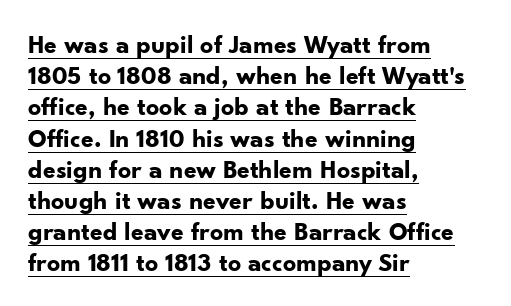
The image shows 26 px bold type, upright; set left-aligned, line spacing 1.2x, normal letter spacing, underlined.
